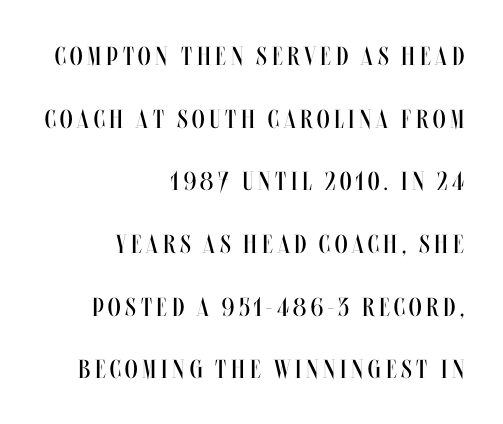
Q: Is the text bold? A: No.
Q: Is the text italic (slanted)? A: No, it is upright.
Q: Is the text underlined? A: No.
Q: How is the paragraph aligned? A: Right-aligned.
Q: Is the spacing between lines tight, normal or loose? A: Loose.
